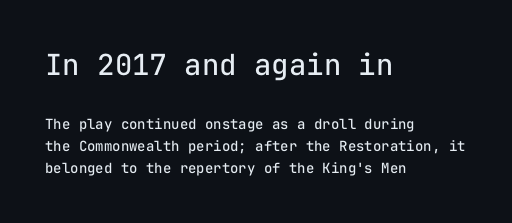
The image shows 29 px regular-weight sans-serif type, upright, monospaced; set left-aligned, normal line spacing (1.57x), normal letter spacing, not underlined; the first (top) block is 2.07x larger; low stroke contrast and a medium x-height.
